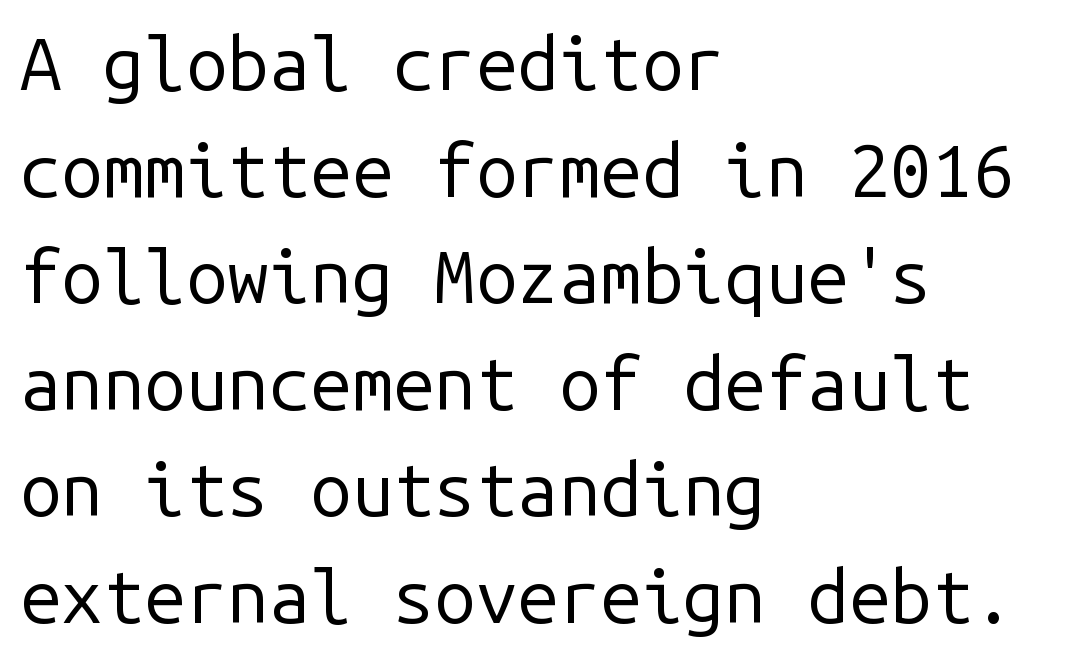
{"serif": "no", "italic": "no", "bold": "no", "weight": "regular", "width": "normal", "stroke_contrast": "low", "x_height": "medium", "monospaced": "yes", "underline": "no", "align": "left", "line_spacing": "normal", "line_spacing_ratio": 1.44, "letter_spacing": "normal", "letter_spacing_em": 0.0, "glyph_px": 74}
